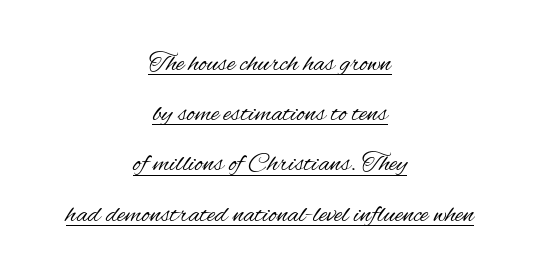
Q: Is the text bold? A: No.
Q: Is the text italic (slanted)? A: Yes.
Q: Is the text underlined? A: Yes.
Q: How is the paragraph aligned? A: Centered.
Q: Is the spacing between letters normal or unusually wide? A: Normal.
